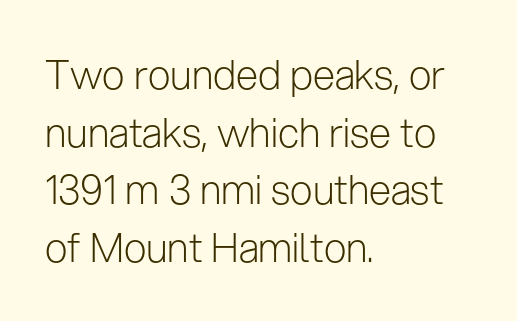
The image shows 40 px light sans-serif type, upright; set left-aligned, normal line spacing (1.44x), normal letter spacing, not underlined; low stroke contrast and a medium x-height.
